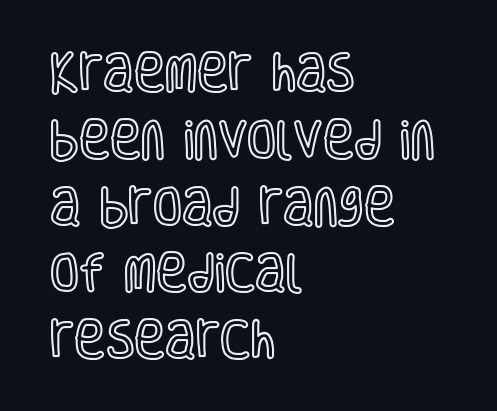
The image shows 42 px condensed type, upright; set left-aligned, normal line spacing (1.59x), normal letter spacing, not underlined; a large x-height.
